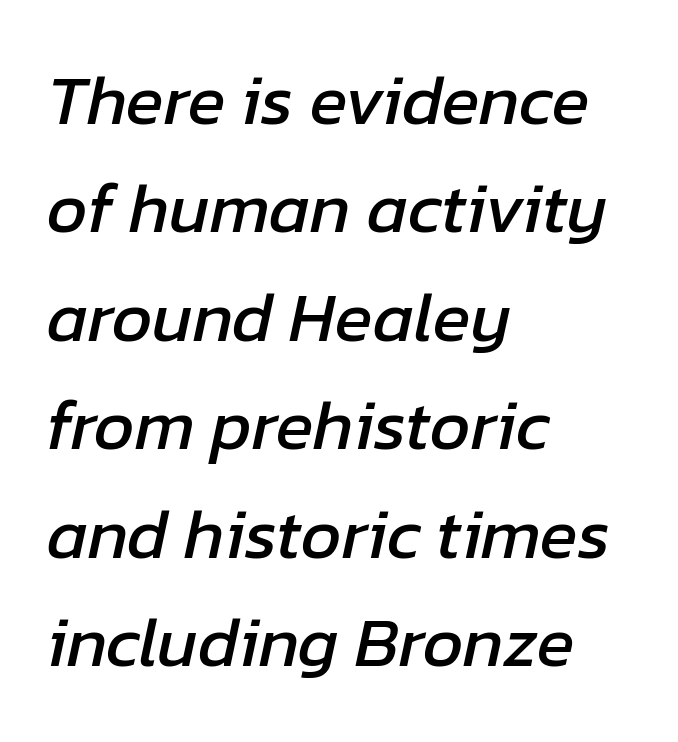
The image shows 70 px text type, italic (leaning right); set left-aligned, normal line spacing (1.55x), normal letter spacing, not underlined; low stroke contrast and a medium x-height.
